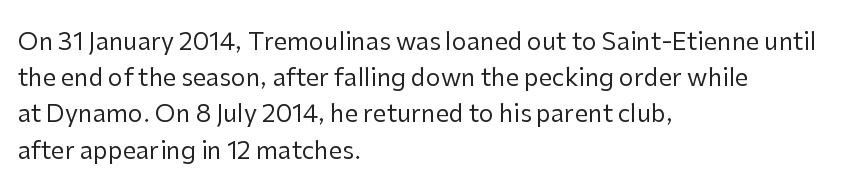
The image shows 24 px text type, upright; set left-aligned, normal line spacing (1.51x), normal letter spacing, not underlined.
